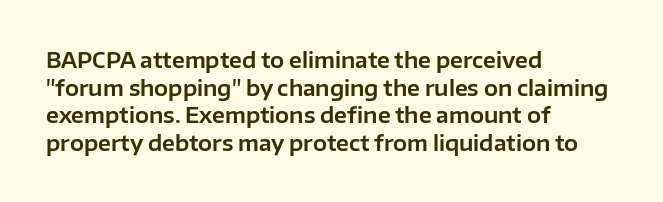
{"italic": "no", "underline": "no", "align": "left", "line_spacing": "normal", "line_spacing_ratio": 1.31, "letter_spacing": "normal", "letter_spacing_em": 0.0, "glyph_px": 21}
